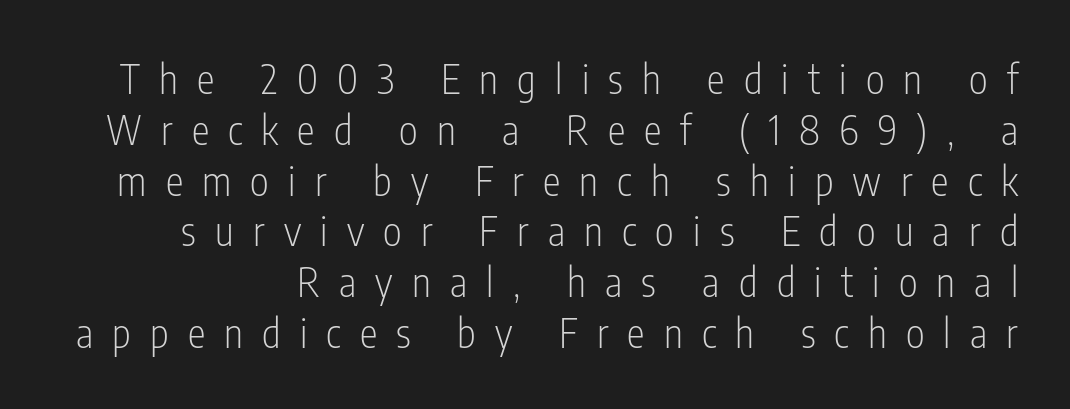
{"serif": "no", "italic": "no", "bold": "no", "weight": "light", "width": "condensed", "stroke_contrast": "low", "x_height": "medium", "monospaced": "no", "underline": "no", "line_spacing": "normal", "line_spacing_ratio": 1.27, "letter_spacing": "wide", "letter_spacing_em": 0.48, "glyph_px": 40}
